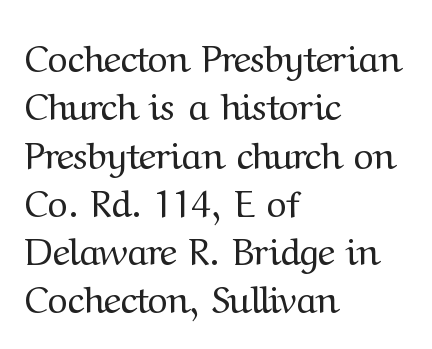
Line beginnings align vertically; line endings do not. Posture: upright roman. Descenders are the only things crossing below the line. The horizontal fit of the characters is conventional and even.
